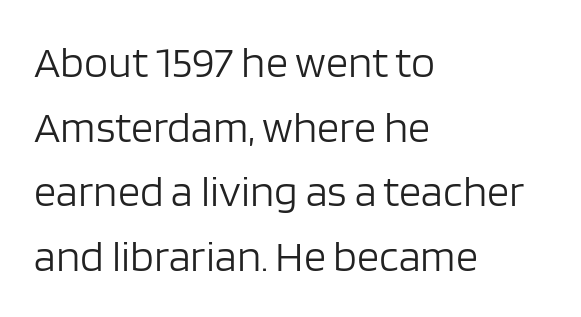
Summary of vertical rhythm: regular, with standard interline spacing. Serif or sans? Sans — the stroke terminals are bare. The passage shown is not bold in any degree. Does the copy run flush right? No — it runs flush left.
